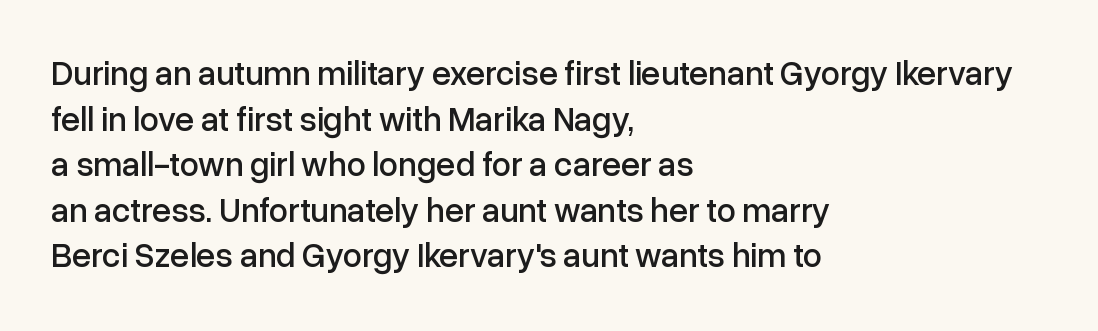
The image shows 34 px sans-serif type, upright; set left-aligned, normal line spacing (1.34x), normal letter spacing, not underlined; low stroke contrast and a medium x-height.
